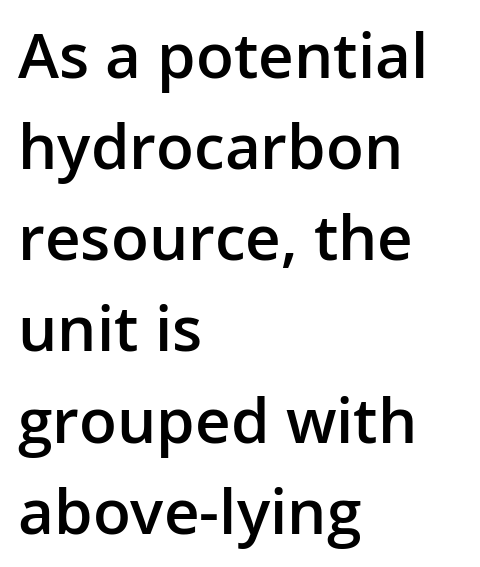
{"serif": "no", "italic": "no", "bold": "semi", "weight": "semibold", "width": "normal", "stroke_contrast": "low", "x_height": "medium", "monospaced": "no", "underline": "no", "align": "left", "line_spacing": "normal", "line_spacing_ratio": 1.47, "letter_spacing": "normal", "letter_spacing_em": 0.0, "glyph_px": 62}
